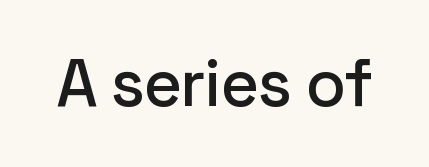
{"serif": "no", "italic": "no", "width": "normal", "stroke_contrast": "low", "x_height": "medium", "monospaced": "no", "underline": "no", "letter_spacing": "normal", "letter_spacing_em": 0.0, "glyph_px": 66}
